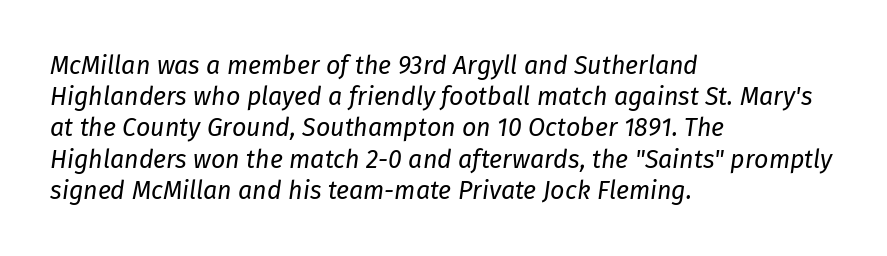
There's an unmistakable incline to the writing here. The space between consecutive lines is moderate. The rag falls on the right side of this text block. Letters rest on an invisible, unmarked baseline. The passage shown is not bold in any degree.
